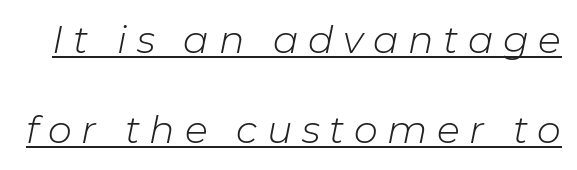
The image shows 38 px light type, italic (leaning right); set loose line spacing (2.37x), unusually wide letter spacing (+0.25 em), underlined; low stroke contrast and a medium x-height.
